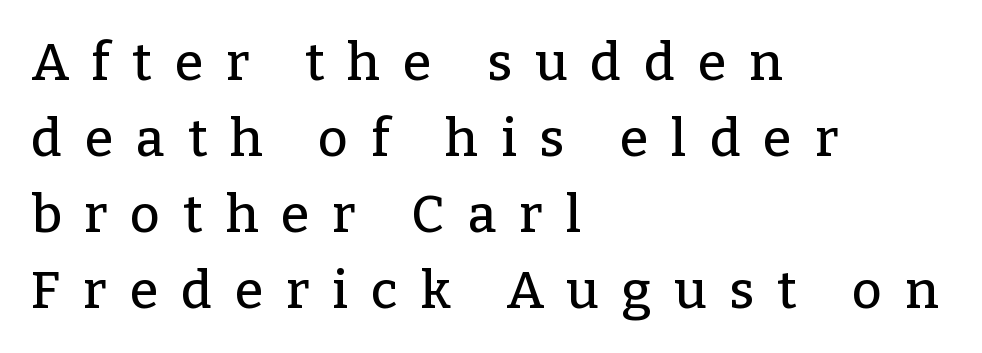
The image shows 52 px serif type, upright; set left-aligned, normal line spacing (1.46x), unusually wide letter spacing (+0.44 em), not underlined; low stroke contrast and a medium x-height.
